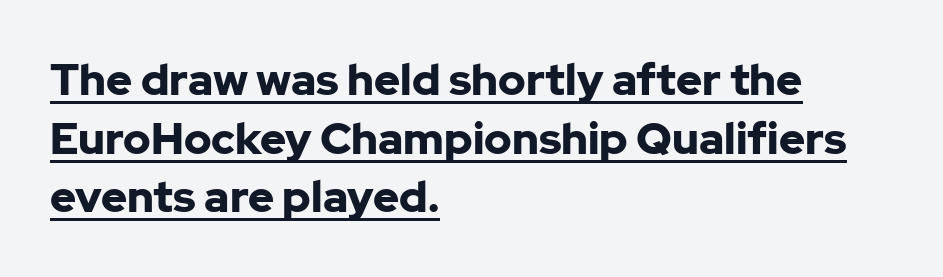
The image shows 44 px bold sans-serif type, upright; set left-aligned, normal line spacing (1.33x), normal letter spacing, underlined; low stroke contrast and a medium x-height.
